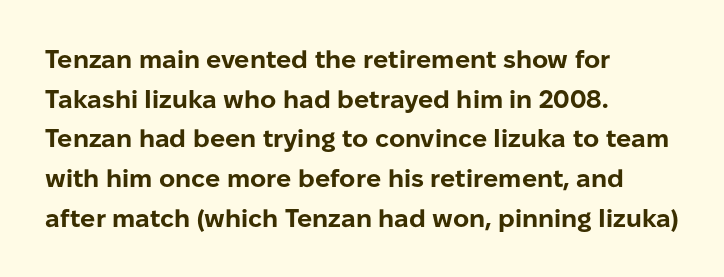
Q: Is the text bold? A: Yes.
Q: Is the text italic (slanted)? A: No, it is upright.
Q: Is the text underlined? A: No.
Q: How is the paragraph aligned? A: Left-aligned.
Q: Is the spacing between letters normal or unusually wide? A: Normal.
Q: Is the spacing between lines tight, normal or loose? A: Normal.
